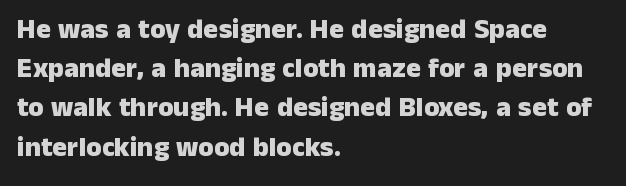
The image shows 28 px heavy sans-serif type, upright; set left-aligned, normal line spacing (1.4x), normal letter spacing, not underlined; low stroke contrast and a medium x-height.
